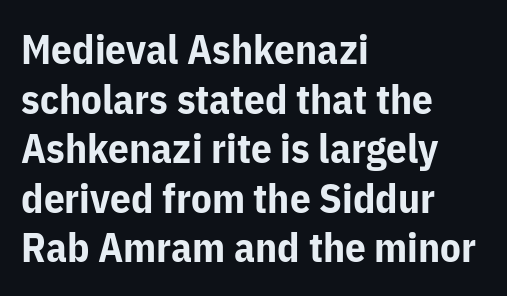
The image shows 41 px bold sans-serif type, upright; set left-aligned, line spacing 1.21x, normal letter spacing, not underlined; low stroke contrast and a medium x-height.
